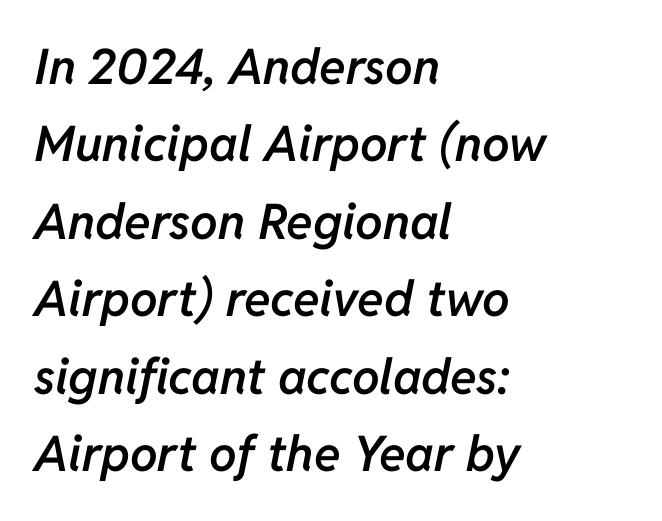
Words appear dense and cohesive because spacing is normal. The rows are spaced the way most documents space them. Looks like regular typesetting: each glyph gets only the width it needs. The foot of each line stays bare and open.
